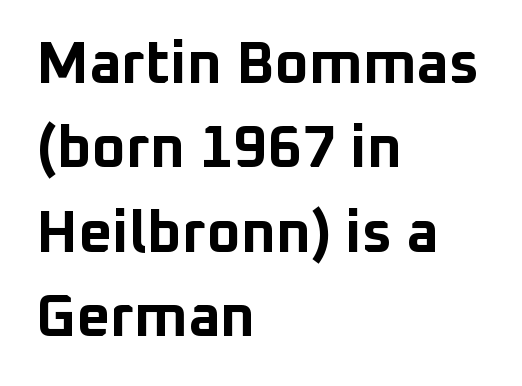
The image shows 59 px bold sans-serif type, upright; set left-aligned, normal line spacing (1.43x), normal letter spacing, not underlined; low stroke contrast and a medium x-height.
